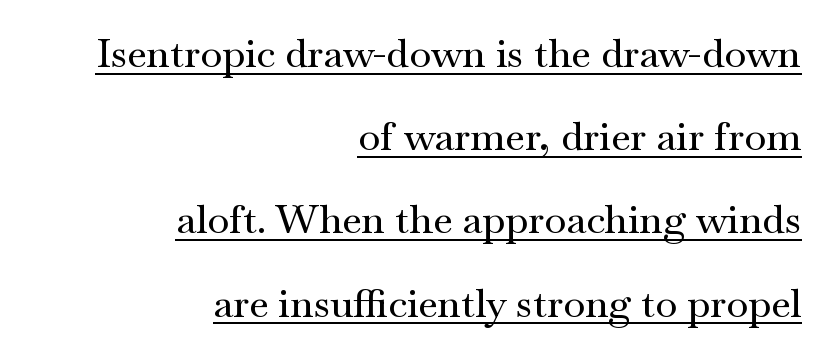
The image shows 40 px wide serif type, upright; set right-aligned, loose line spacing (2.08x), normal letter spacing, underlined; medium stroke contrast and a small x-height.
